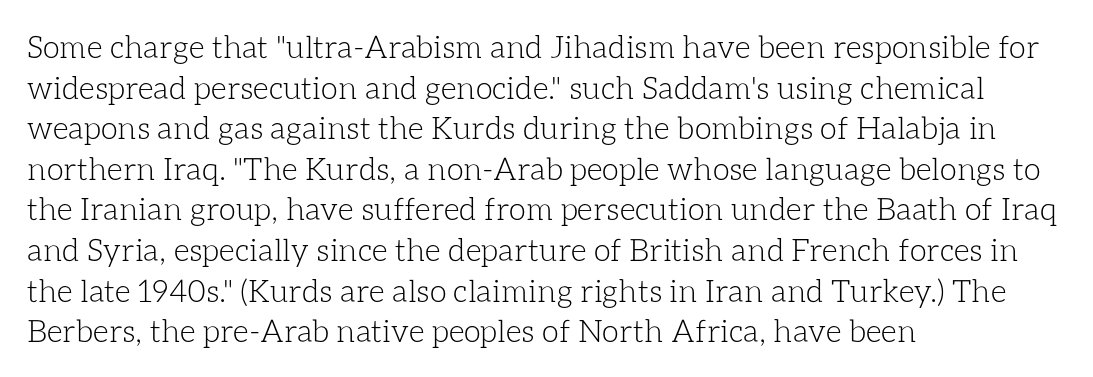
Q: Is the text bold? A: No.
Q: Is the text italic (slanted)? A: No, it is upright.
Q: Is the text underlined? A: No.
Q: How is the paragraph aligned? A: Left-aligned.
Q: Is the spacing between letters normal or unusually wide? A: Normal.
Q: Is the spacing between lines tight, normal or loose? A: Normal.
Q: Width (condensed, normal, or wide)? A: Normal.
Q: Stroke contrast? A: Low.
Q: x-height? A: Medium.
Q: Monospaced? A: No.
